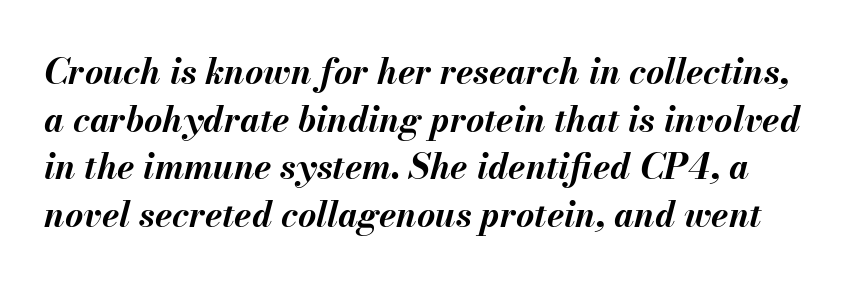
The leading is moderate, giving the passage an even texture. Think of a printed novel: that variable character pitch is what you see here. Decoration check: the copy has no underline. Emphasis by weight is at full strength: bold.
